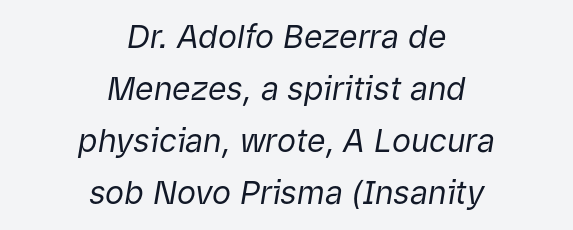
The image shows 32 px regular-weight type, italic (leaning right); set centered, normal line spacing (1.63x), normal letter spacing, not underlined; low stroke contrast and a medium x-height.
